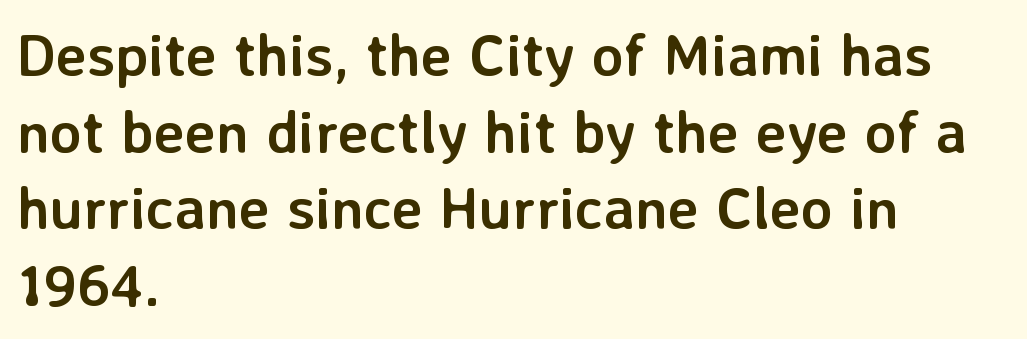
{"serif": "no", "italic": "no", "bold": "yes", "weight": "semibold", "width": "normal", "stroke_contrast": "low", "x_height": "medium", "monospaced": "no", "underline": "no", "align": "left", "line_spacing": "normal", "line_spacing_ratio": 1.3, "letter_spacing": "normal", "letter_spacing_em": 0.0, "glyph_px": 59}
